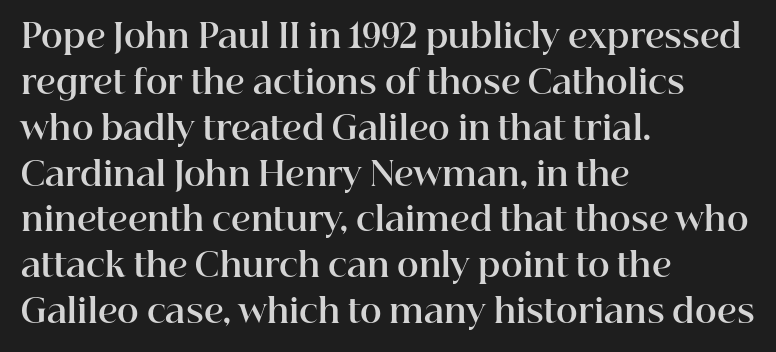
Q: Is the text bold? A: Yes.
Q: Is the text italic (slanted)? A: No, it is upright.
Q: Is the typeface a serif or a sans-serif typeface? A: Serif.
Q: Is the text underlined? A: No.
Q: How is the paragraph aligned? A: Left-aligned.
Q: Is the spacing between letters normal or unusually wide? A: Normal.
Q: Is the spacing between lines tight, normal or loose? A: Normal.
Q: Width (condensed, normal, or wide)? A: Normal.
Q: Stroke contrast? A: High.
Q: x-height? A: Medium.
Q: Monospaced? A: No.
